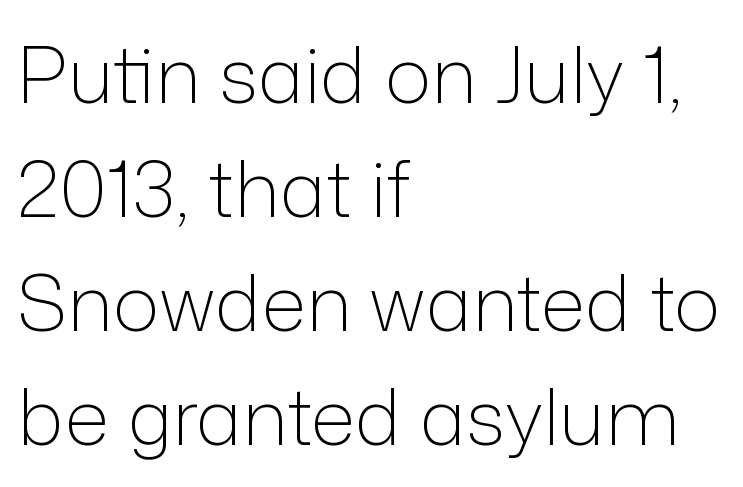
{"serif": "no", "italic": "no", "bold": "no", "weight": "light", "width": "normal", "stroke_contrast": "low", "x_height": "medium", "monospaced": "no", "underline": "no", "align": "left", "line_spacing": "normal", "line_spacing_ratio": 1.46, "letter_spacing": "normal", "letter_spacing_em": 0.0, "glyph_px": 78}
